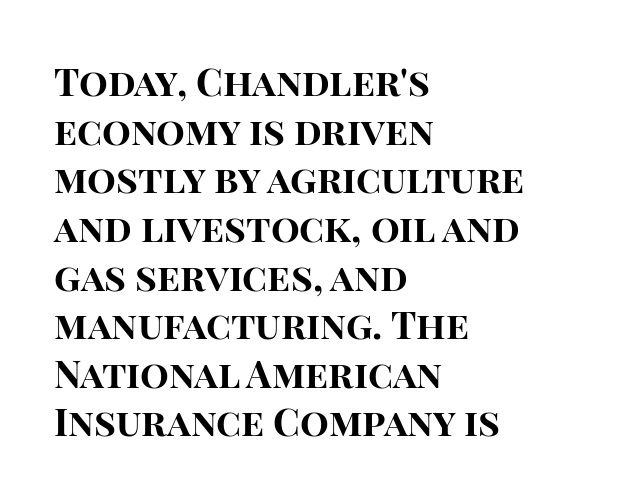
Each word holds together tightly as a unit, with standard inter-letter gaps. Quick note: interline space is typical. Unlike a traditional serif, this face leaves its strokes unadorned. The setting favours the left margin, as ordinary paragraphs usually do. Notice how the stems are strictly vertical — no italics here.
